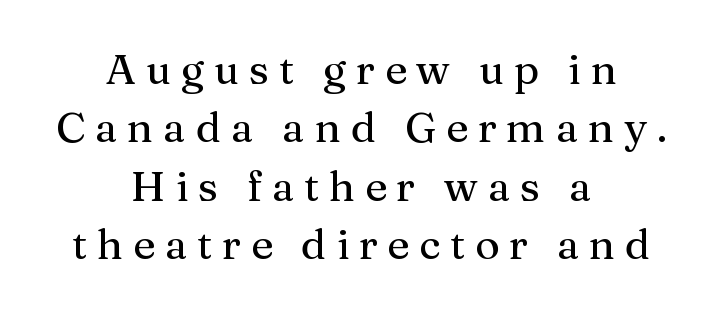
The image shows 42 px serif type, upright; set centered, normal line spacing (1.39x), unusually wide letter spacing (+0.23 em), not underlined; medium stroke contrast and a medium x-height.
